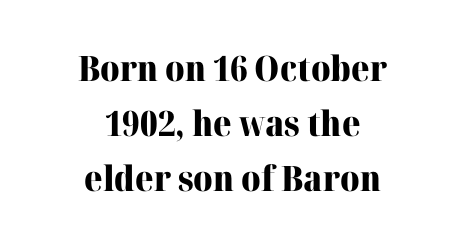
Just letters on the line, the space beneath them empty. The specimen reads as upright at a glance. Varying glyph widths throughout — classic text-font behaviour. The space between consecutive lines is moderate. The gaps between neighbouring characters are ordinary and unremarkable. The font is running at its bold setting.
